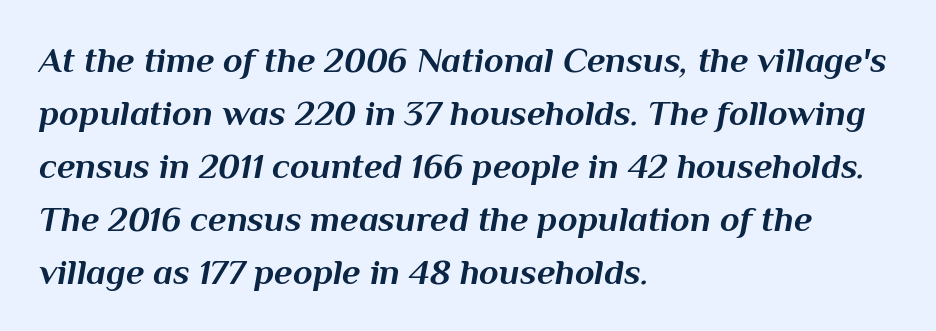
The image shows 36 px bold type, italic (leaning right); set left-aligned, normal line spacing (1.47x), normal letter spacing, not underlined; medium stroke contrast and a medium x-height.
